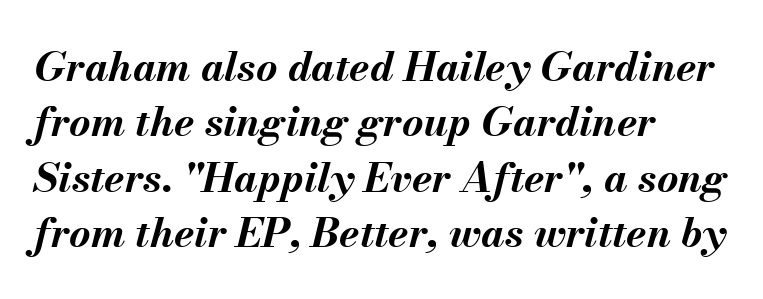
Is the type slanted? Yes — the strokes lean at a clear angle. Inter-character spacing is left at the font's built-in metrics. Type without underlining. Strokes here are thick enough to call this a true bold.
